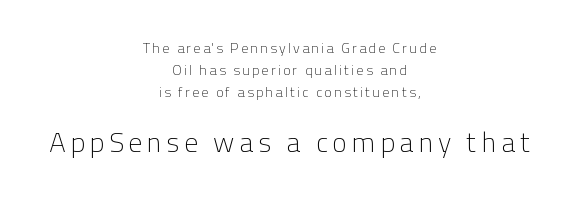
The image shows 28 px light sans-serif type, upright; set centered, normal line spacing (1.58x), not underlined; the second (bottom) block is 2.0x larger; low stroke contrast and a medium x-height.
